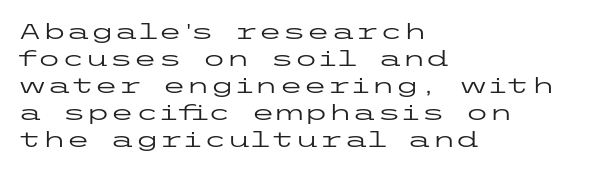
{"italic": "no", "bold": "no", "underline": "no", "align": "left", "line_spacing_ratio": 1.23, "letter_spacing": "normal", "letter_spacing_em": 0.0, "glyph_px": 22}
